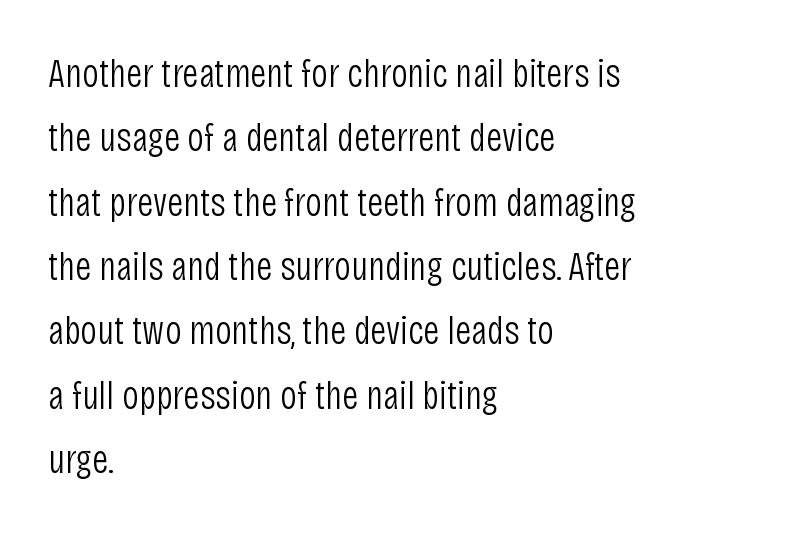
{"serif": "no", "italic": "no", "bold": "no", "weight": "light", "width": "condensed", "stroke_contrast": "low", "x_height": "large", "monospaced": "no", "underline": "no", "align": "left", "line_spacing": "normal", "line_spacing_ratio": 1.57, "letter_spacing": "normal", "letter_spacing_em": 0.0, "glyph_px": 41}
